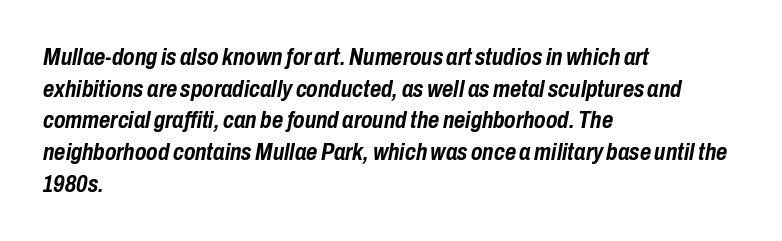
{"italic": "yes", "lean": "right", "slant_degrees": 10, "bold": "yes", "underline": "no", "align": "left", "line_spacing": "normal", "line_spacing_ratio": 1.32, "letter_spacing": "normal", "letter_spacing_em": 0.0, "glyph_px": 24}
